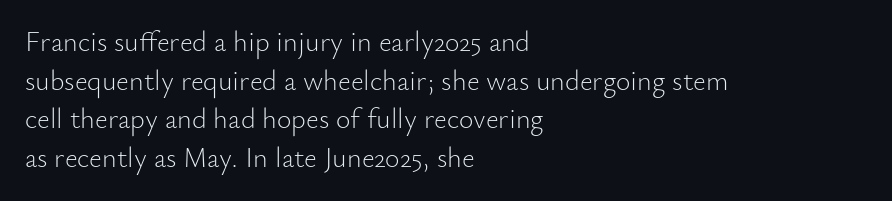
{"serif": "no", "italic": "no", "bold": "no", "weight": "light", "width": "normal", "stroke_contrast": "low", "x_height": "small", "monospaced": "no", "underline": "no", "align": "left", "line_spacing": "normal", "line_spacing_ratio": 1.38, "letter_spacing": "normal", "letter_spacing_em": 0.0, "glyph_px": 28}
